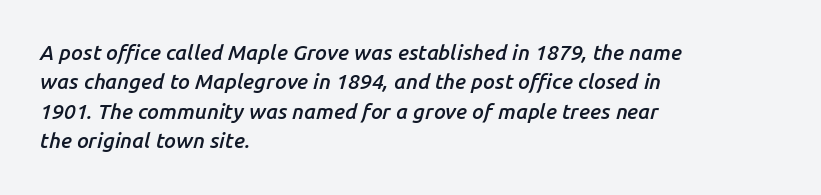
The image shows 21 px text type, italic (leaning right); set left-aligned, normal line spacing (1.4x), normal letter spacing, not underlined.
